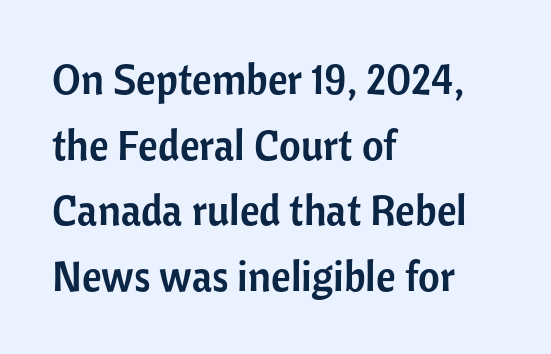
{"serif": "no", "italic": "no", "width": "normal", "stroke_contrast": "low", "x_height": "medium", "monospaced": "no", "underline": "no", "align": "left", "line_spacing": "normal", "line_spacing_ratio": 1.56, "letter_spacing": "normal", "letter_spacing_em": 0.0, "glyph_px": 42}
